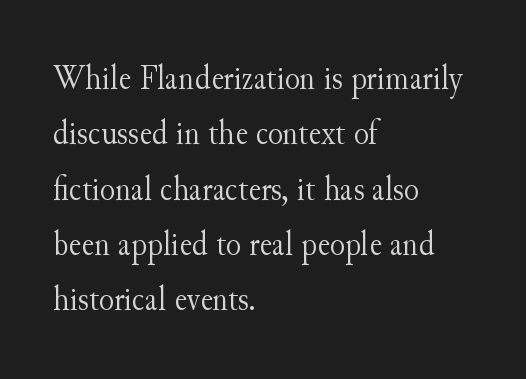
Q: Is the text bold? A: No.
Q: Is the text italic (slanted)? A: No, it is upright.
Q: Is the typeface a serif or a sans-serif typeface? A: Serif.
Q: Is the text underlined? A: No.
Q: How is the paragraph aligned? A: Left-aligned.
Q: Is the spacing between letters normal or unusually wide? A: Normal.
Q: Is the spacing between lines tight, normal or loose? A: Normal.
Q: Width (condensed, normal, or wide)? A: Normal.
Q: Stroke contrast? A: Medium.
Q: x-height? A: Small.
Q: Monospaced? A: No.
